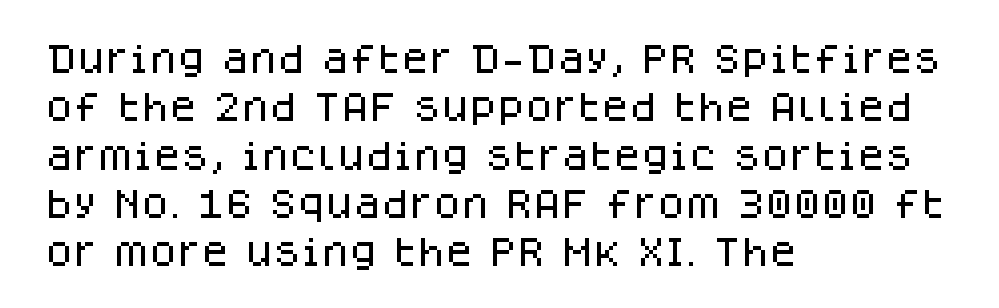
{"serif": "no", "italic": "no", "width": "normal", "stroke_contrast": "low", "x_height": "large", "monospaced": "no", "underline": "no", "align": "left", "line_spacing": "normal", "line_spacing_ratio": 1.51, "letter_spacing": "normal", "letter_spacing_em": 0.0, "glyph_px": 32}
